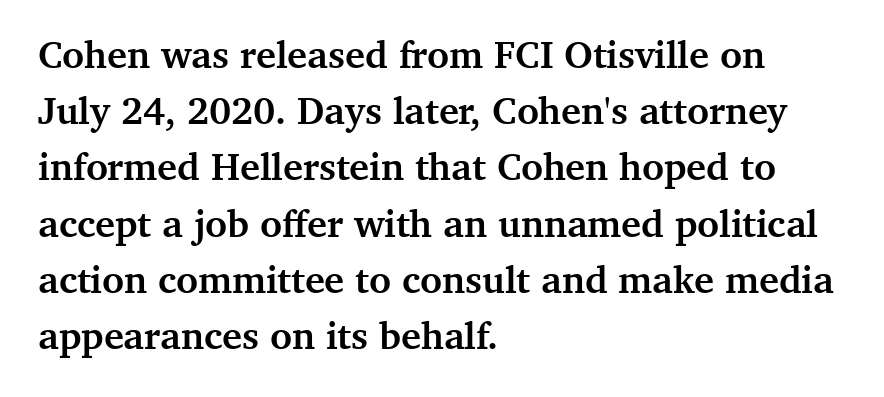
Q: Is the text bold? A: Yes.
Q: Is the text italic (slanted)? A: No, it is upright.
Q: Is the typeface a serif or a sans-serif typeface? A: Serif.
Q: Is the text underlined? A: No.
Q: How is the paragraph aligned? A: Left-aligned.
Q: Is the spacing between letters normal or unusually wide? A: Normal.
Q: Is the spacing between lines tight, normal or loose? A: Normal.
Q: Width (condensed, normal, or wide)? A: Normal.
Q: Stroke contrast? A: Medium.
Q: x-height? A: Medium.
Q: Monospaced? A: No.
